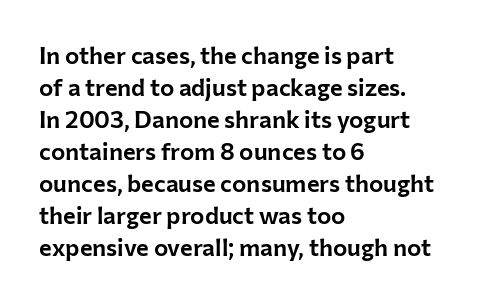
No italicization has been applied; the sample stays upright. The vertical gap from one line to the next is medium. Standard letterfit; no display-style spreading of the glyphs. The passage is arranged the way most books set body copy — flush left. Rule under the text: the space is simply empty.
